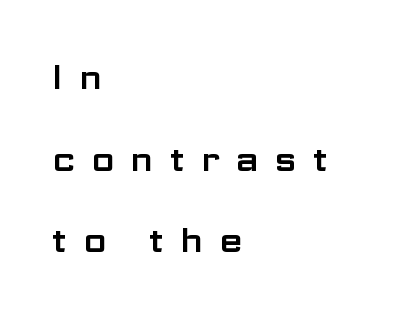
The image shows 34 px wide sans-serif type, upright; set left-aligned, loose line spacing (2.4x), unusually wide letter spacing (+0.47 em), not underlined; low stroke contrast and a medium x-height.
